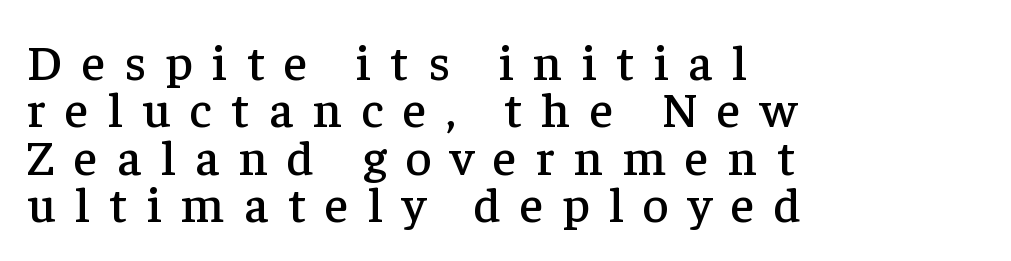
{"serif": "yes", "italic": "no", "width": "normal", "stroke_contrast": "low", "x_height": "medium", "monospaced": "no", "underline": "no", "align": "left", "line_spacing": "tight", "line_spacing_ratio": 0.95, "letter_spacing": "wide", "letter_spacing_em": 0.39, "glyph_px": 50}
